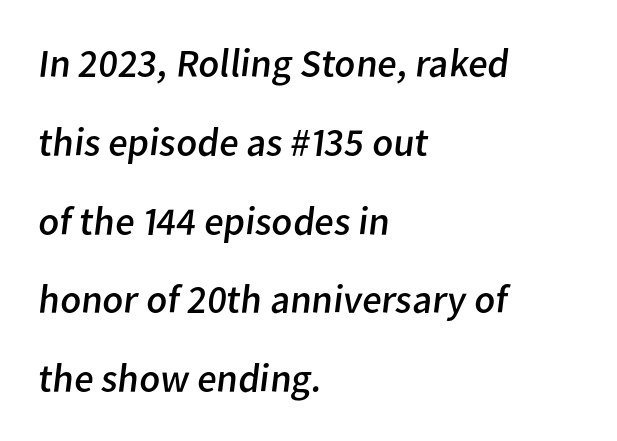
Each new line begins a long way beneath the previous one. On a weight scale, this lands at 450 or below. Nobody touched the tracking dial on this one. Each letter keeps its own natural width here, so spacing adapts to shape. In terms of letterform style, serifs are entirely absent. A bare baseline throughout the passage.
